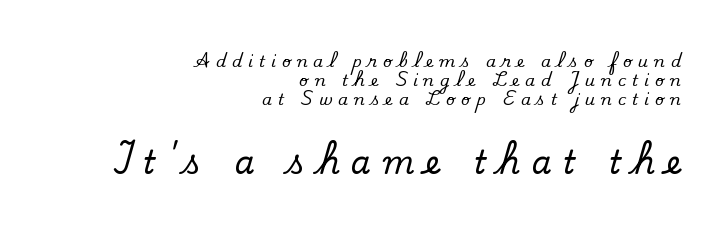
{"serif": "yes", "width": "normal", "stroke_contrast": "low", "x_height": "small", "monospaced": "no", "underline": "no", "align": "right", "line_spacing_ratio": 1.2, "letter_spacing": "wide", "letter_spacing_em": 0.37, "larger_block": "second", "size_ratio": 2.0, "glyph_px": 32}
